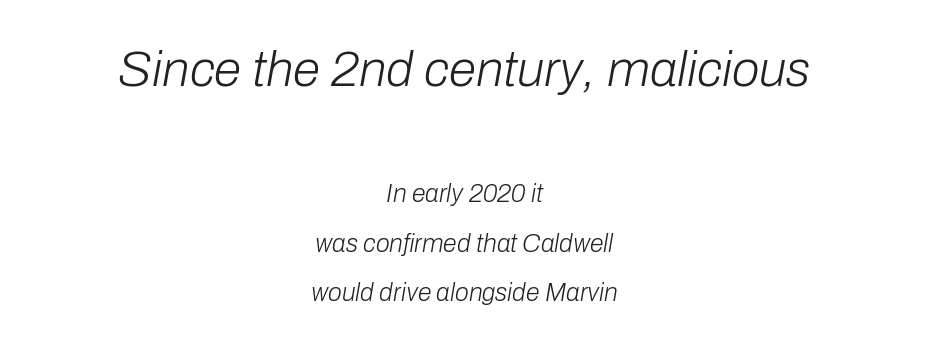
A typesetter would call this leading open, well beyond the default. Two sizes are in play, and the larger belongs to the first block. Spacing verdict: proportional, widths tailored to each character. Has an underline been added? It has not.
